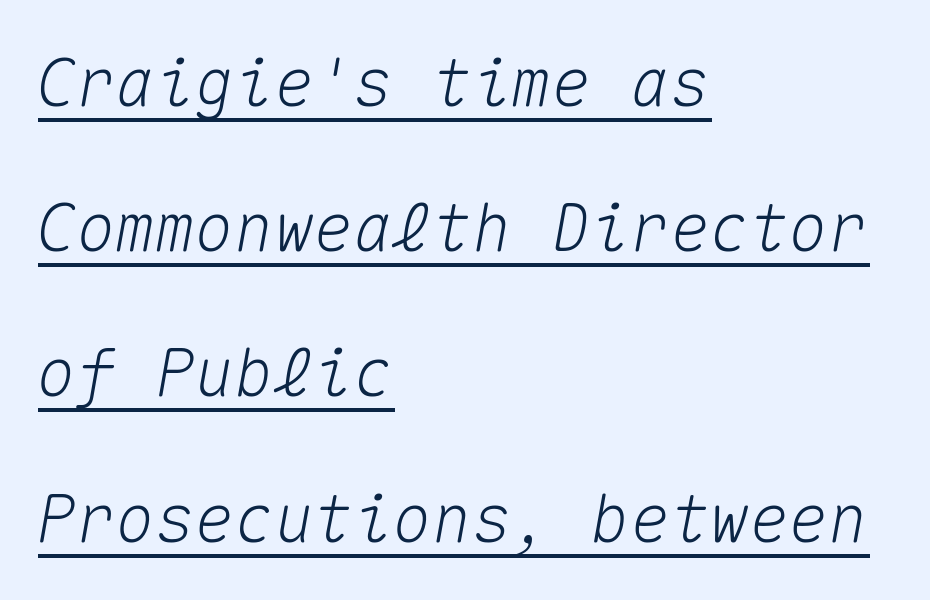
The image shows 66 px text type, italic (leaning right), monospaced; set left-aligned, loose line spacing (2.2x), normal letter spacing, underlined; medium stroke contrast and a medium x-height.
